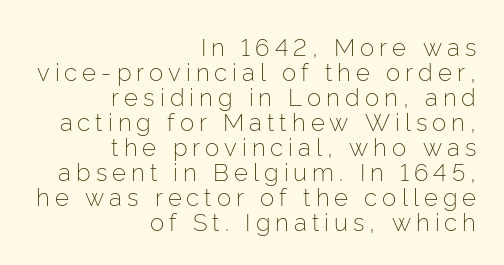
The image shows 24 px text type, upright; set right-aligned, tight line spacing (1.04x), unusually wide letter spacing (+0.21 em), not underlined.
